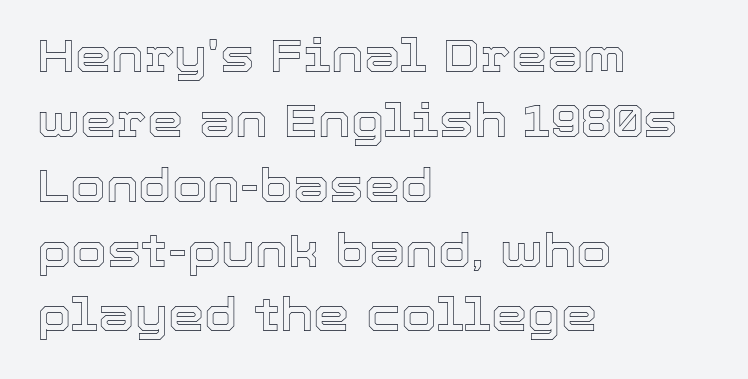
Proportional: the letters do not fall into vertical columns. Does the lettering tilt? It doesn't — this is upright. Glance below the letters and you will spot only blank space. In terms of letterspacing, this is plain default setting.
